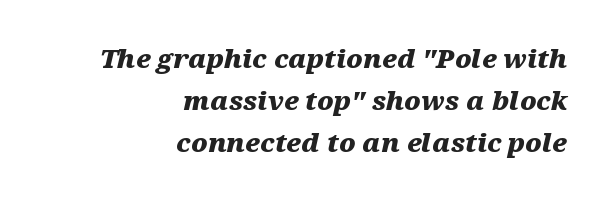
{"italic": "yes", "lean": "right", "slant_degrees": 12, "bold": "yes", "underline": "no", "align": "right", "line_spacing": "normal", "line_spacing_ratio": 1.62, "letter_spacing": "normal", "letter_spacing_em": 0.0, "glyph_px": 26}
